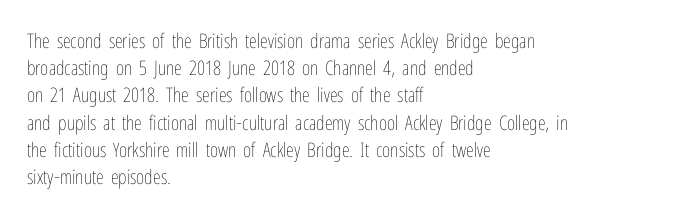
The text block is weighted toward the left margin, trailing off unevenly rightward. Summary of vertical rhythm: regular, with standard interline spacing. Spacing between characters is what you'd get straight out of the box. The letterforms sit at book weight or below.
